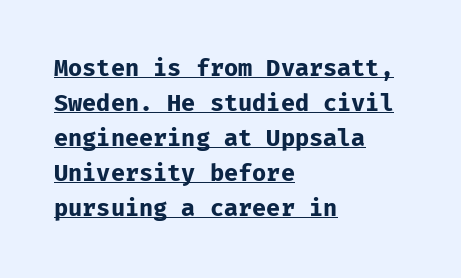
{"italic": "no", "bold": "yes", "underline": "yes", "align": "left", "line_spacing": "normal", "line_spacing_ratio": 1.52, "letter_spacing": "normal", "letter_spacing_em": 0.0, "glyph_px": 23}
